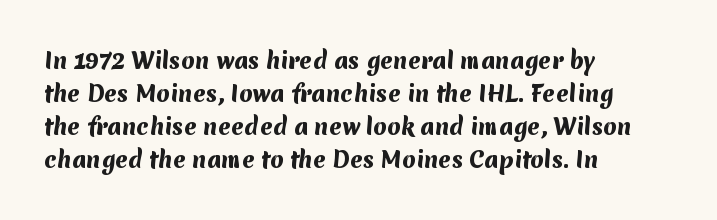
{"bold": "yes", "underline": "no", "align": "left", "line_spacing": "normal", "line_spacing_ratio": 1.5, "letter_spacing": "normal", "letter_spacing_em": 0.0, "glyph_px": 22}
